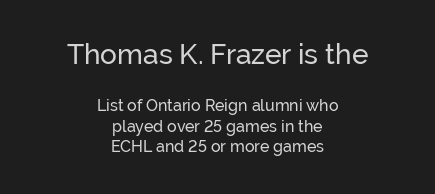
Q: Is the text italic (slanted)? A: No, it is upright.
Q: Is the typeface a serif or a sans-serif typeface? A: Sans-serif.
Q: Is the text underlined? A: No.
Q: How is the paragraph aligned? A: Centered.
Q: Is the spacing between letters normal or unusually wide? A: Normal.
Q: Is the spacing between lines tight, normal or loose? A: Normal.
Q: Which block of text is set in a larger size, the first (top) or the second (bottom)? A: The first (top) one.
Q: Width (condensed, normal, or wide)? A: Normal.
Q: Stroke contrast? A: Low.
Q: x-height? A: Medium.
Q: Monospaced? A: No.
